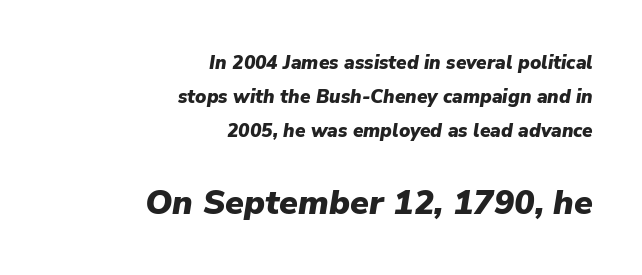
The image shows 34 px heavy type, italic (leaning right); set right-aligned, line spacing 1.8x, normal letter spacing, not underlined; the second (bottom) block is 1.79x larger; low stroke contrast and a medium x-height.
